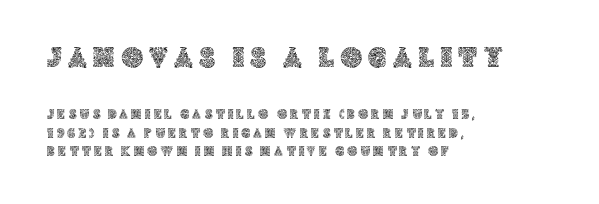
{"italic": "no", "width": "normal", "x_height": "large", "monospaced": "no", "underline": "no", "align": "left", "line_spacing": "normal", "line_spacing_ratio": 1.32, "letter_spacing": "wide", "letter_spacing_em": 0.23, "larger_block": "first", "size_ratio": 2.07, "glyph_px": 29}
